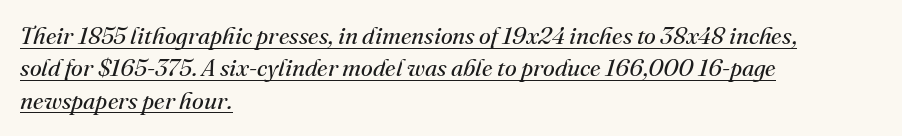
{"italic": "yes", "lean": "right", "slant_degrees": 16, "bold": "no", "underline": "yes", "align": "left", "line_spacing": "normal", "line_spacing_ratio": 1.35, "letter_spacing": "normal", "letter_spacing_em": 0.0, "glyph_px": 24}
